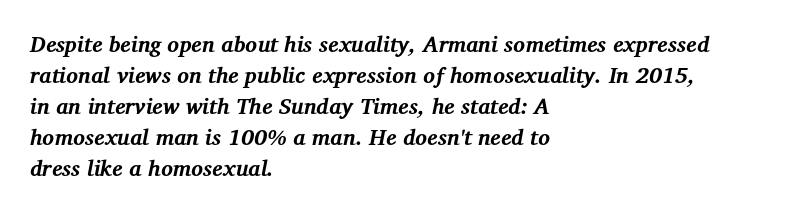
Inter-character spacing is left at the font's built-in metrics. These lines were composed using italics. These lines sit exactly where default settings would place them. This sample is left-justified, so line endings fall wherever the words run out. Anything drawn beneath the words? Only blank space.
